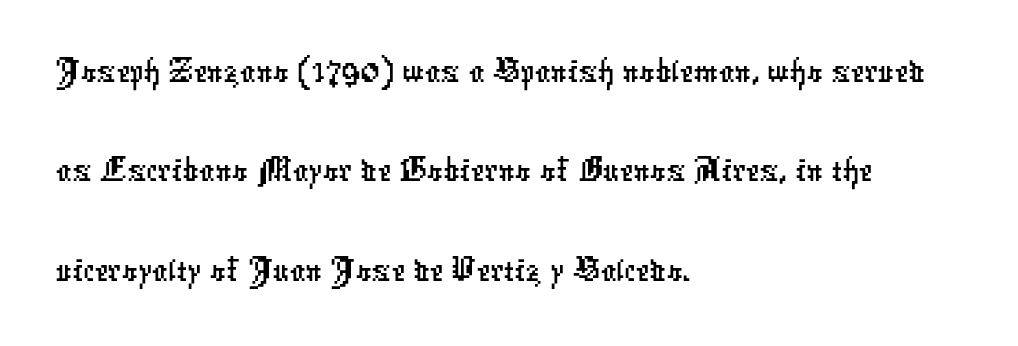
Observe the absence of serifs on each vertical stroke in this sample. The string is rendered with underlining switched off. The designer left line spacing at the default. Looks like regular typesetting: each glyph gets only the width it needs. These lines stack with their left ends in a neat column.
